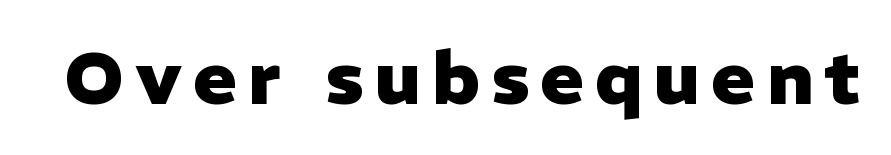
Q: Is the text bold? A: Yes.
Q: Is the text italic (slanted)? A: No, it is upright.
Q: Is the typeface a serif or a sans-serif typeface? A: Sans-serif.
Q: Is the text underlined? A: No.
Q: Width (condensed, normal, or wide)? A: Normal.
Q: Stroke contrast? A: Low.
Q: x-height? A: Medium.
Q: Monospaced? A: No.
